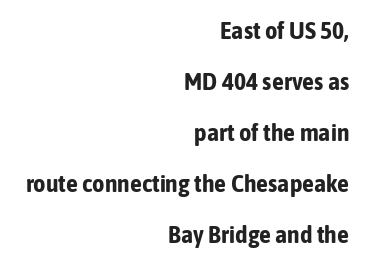
The image shows 24 px bold type, upright; set right-aligned, loose line spacing (2.13x), normal letter spacing, not underlined.
